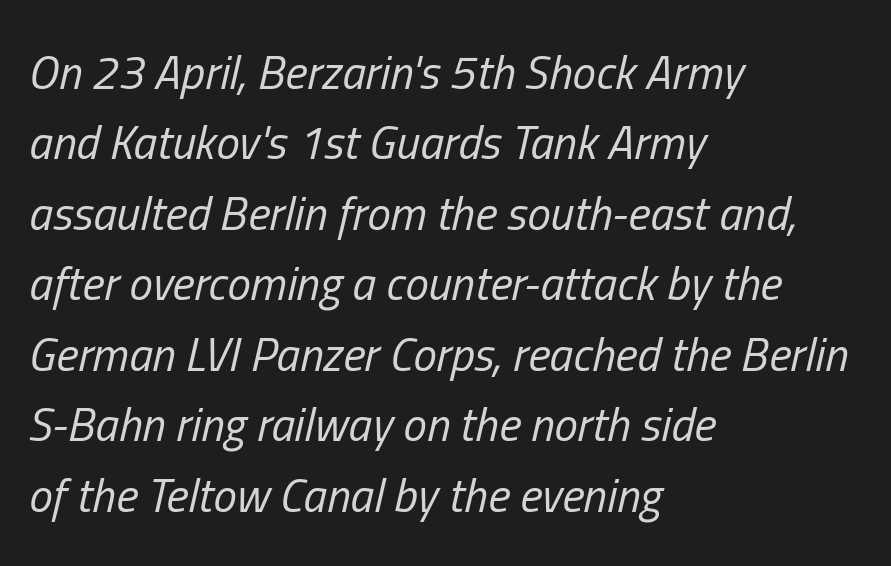
Nobody touched the tracking dial on this one. Varying glyph widths throughout — classic text-font behaviour. Rendered with sloped, italic letterforms. Typeset ragged right — the left edge is the straight one. Baseline-to-baseline distance is the conventional proportion of letter height. Vertical stems look standard width or narrower in stroke.
